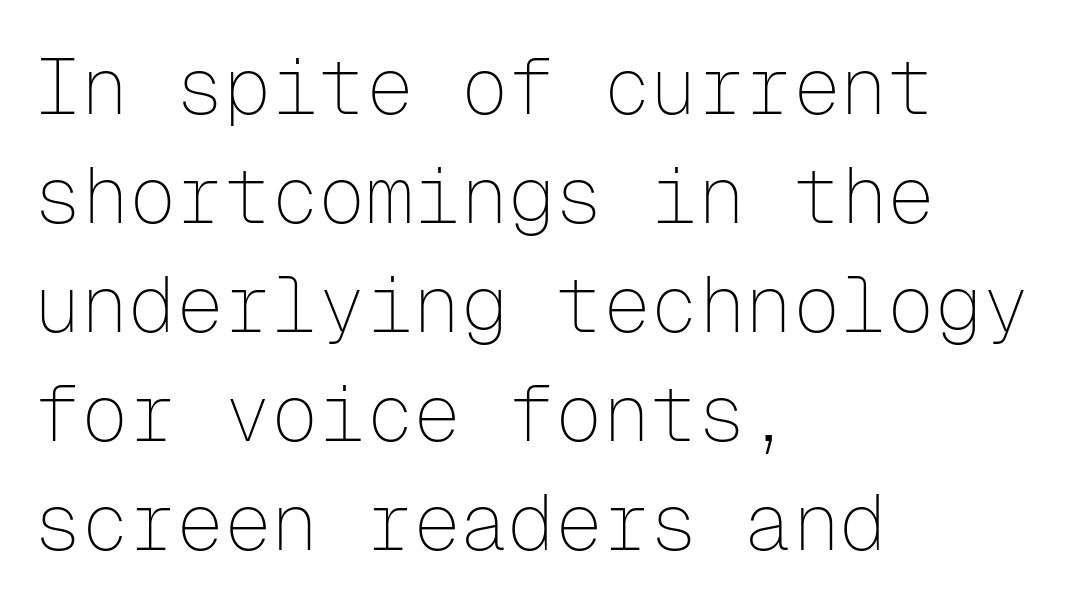
{"serif": "no", "italic": "no", "bold": "no", "weight": "thin", "width": "normal", "stroke_contrast": "low", "x_height": "medium", "monospaced": "yes", "underline": "no", "align": "left", "line_spacing": "normal", "line_spacing_ratio": 1.38, "letter_spacing": "normal", "letter_spacing_em": 0.0, "glyph_px": 79}
